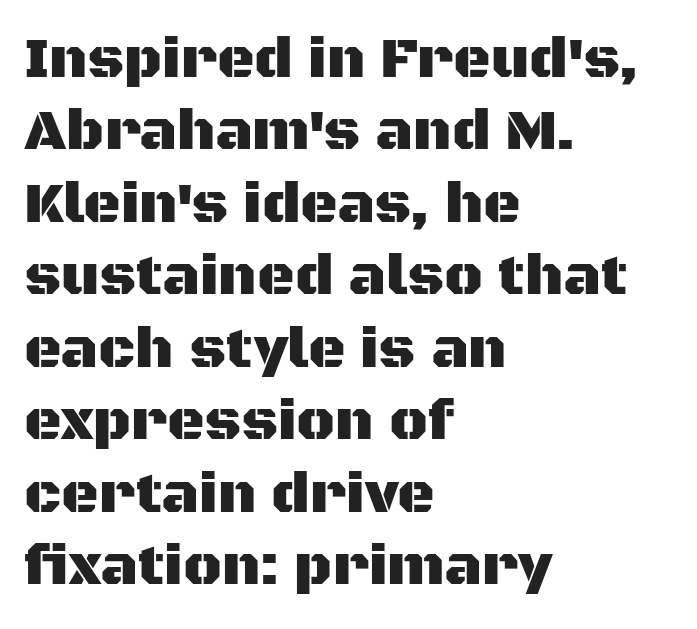
{"serif": "no", "italic": "no", "width": "normal", "stroke_contrast": "medium", "x_height": "large", "monospaced": "no", "underline": "no", "align": "left", "line_spacing": "normal", "line_spacing_ratio": 1.25, "letter_spacing": "normal", "letter_spacing_em": 0.0, "glyph_px": 58}
